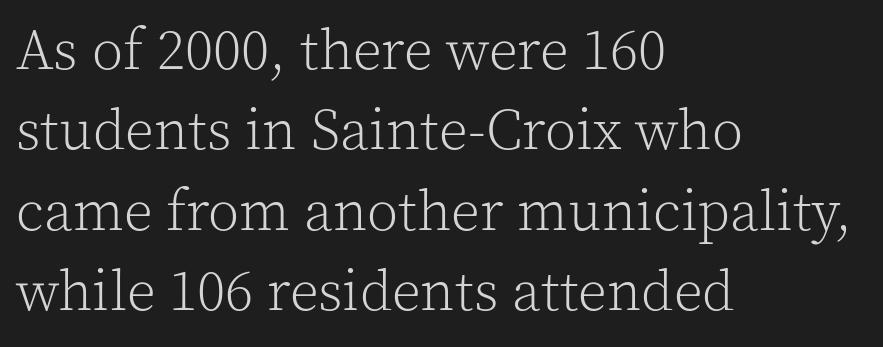
Q: Is the text bold? A: No.
Q: Is the text italic (slanted)? A: No, it is upright.
Q: Is the typeface a serif or a sans-serif typeface? A: Serif.
Q: Is the text underlined? A: No.
Q: How is the paragraph aligned? A: Left-aligned.
Q: Is the spacing between letters normal or unusually wide? A: Normal.
Q: Is the spacing between lines tight, normal or loose? A: Normal.
Q: Width (condensed, normal, or wide)? A: Normal.
Q: x-height? A: Medium.
Q: Monospaced? A: No.
